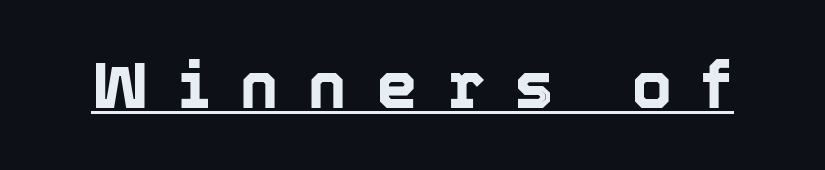
Is this a fixed-width face? No — the glyphs have proportional, varying widths. Glance below the letters and you will spot a drawn line. You can tell it's not italic because the verticals are truly vertical. Inter-character spacing is expanded well beyond the font's built-in metrics.
